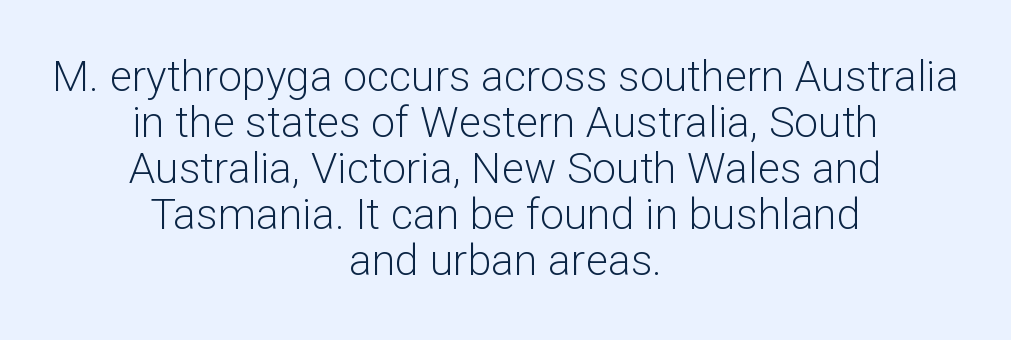
Q: Is the text bold? A: No.
Q: Is the text italic (slanted)? A: No, it is upright.
Q: Is the typeface a serif or a sans-serif typeface? A: Sans-serif.
Q: Is the text underlined? A: No.
Q: How is the paragraph aligned? A: Centered.
Q: Is the spacing between letters normal or unusually wide? A: Normal.
Q: Is the spacing between lines tight, normal or loose? A: Tight.
Q: Width (condensed, normal, or wide)? A: Normal.
Q: Stroke contrast? A: Low.
Q: x-height? A: Medium.
Q: Monospaced? A: No.
